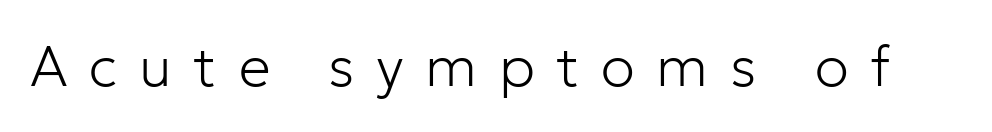
The image shows 57 px light sans-serif type, upright; set unusually wide letter spacing (+0.38 em), not underlined; low stroke contrast and a medium x-height.
